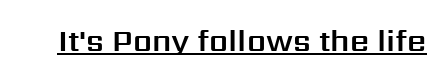
{"serif": "no", "italic": "no", "width": "normal", "stroke_contrast": "medium", "x_height": "medium", "monospaced": "no", "underline": "yes", "letter_spacing": "normal", "letter_spacing_em": 0.0, "glyph_px": 30}
